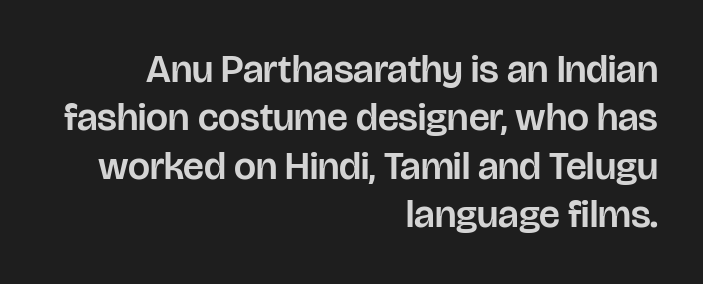
The font family rendered here belongs to the sans-serif group. Observe the ordinary spacing: letters are neighbours, not strangers. Has an underline been added? It has not. Nope, not italic — everything's standing straight. Varying glyph widths throughout — classic text-font behaviour. Layout note: lines flush right.
